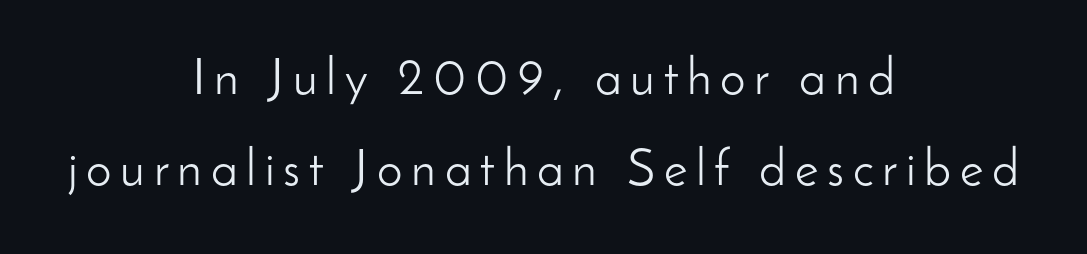
Q: Is the text bold? A: No.
Q: Is the text italic (slanted)? A: No, it is upright.
Q: Is the typeface a serif or a sans-serif typeface? A: Sans-serif.
Q: Is the text underlined? A: No.
Q: How is the paragraph aligned? A: Centered.
Q: Width (condensed, normal, or wide)? A: Normal.
Q: Stroke contrast? A: Low.
Q: x-height? A: Small.
Q: Monospaced? A: No.
